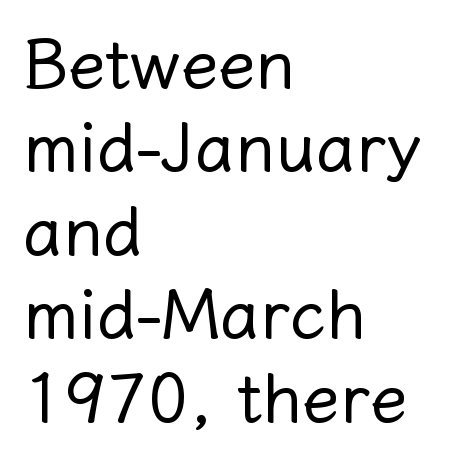
{"italic": "no", "bold": "no", "weight": "regular", "width": "normal", "stroke_contrast": "low", "x_height": "medium", "monospaced": "no", "underline": "no", "align": "left", "line_spacing_ratio": 1.21, "letter_spacing": "normal", "letter_spacing_em": 0.0, "glyph_px": 69}
